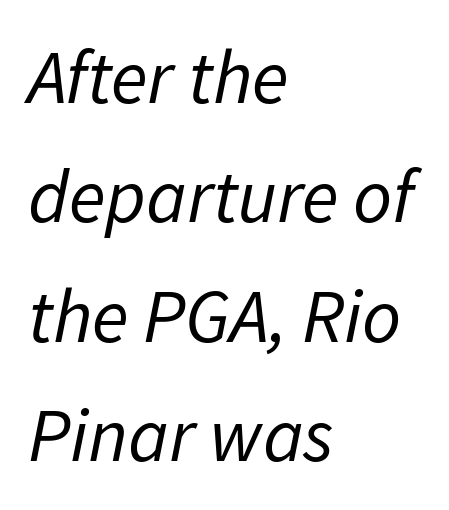
The image shows 76 px regular-weight type, italic (leaning right); set left-aligned, normal line spacing (1.57x), normal letter spacing, not underlined; low stroke contrast and a medium x-height.
